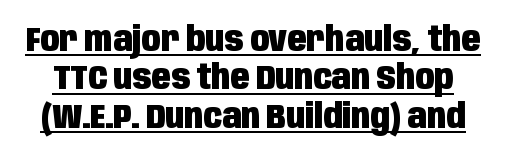
What weight is shown? A full bold with thick strokes. These lines are composed in type without serifs. Default kerning and tracking; the words read as compact shapes. A baseline rule has been typeset under these characters. Compared with typical paragraphs, the rows here are closer together.
